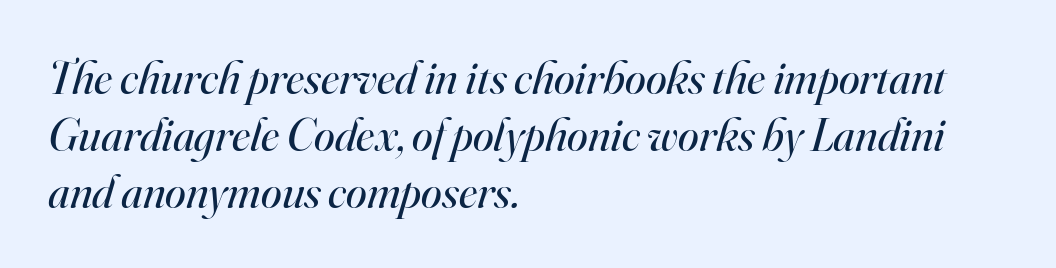
The image shows 47 px regular-weight serif type, italic (leaning right); set left-aligned, line spacing 1.21x, normal letter spacing, not underlined; high stroke contrast and a small x-height.
